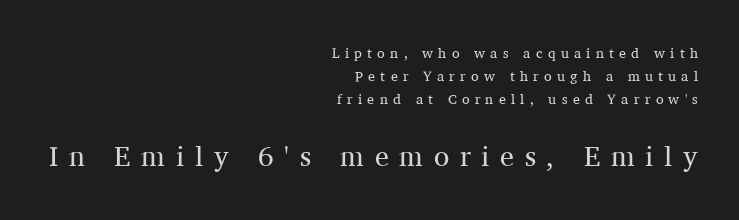
Q: Is the text bold? A: No.
Q: Is the text italic (slanted)? A: No, it is upright.
Q: Is the typeface a serif or a sans-serif typeface? A: Serif.
Q: Is the text underlined? A: No.
Q: How is the paragraph aligned? A: Right-aligned.
Q: Is the spacing between letters normal or unusually wide? A: Unusually wide.
Q: Is the spacing between lines tight, normal or loose? A: Normal.
Q: Which block of text is set in a larger size, the first (top) or the second (bottom)? A: The second (bottom) one.
Q: Width (condensed, normal, or wide)? A: Normal.
Q: Stroke contrast? A: Medium.
Q: x-height? A: Medium.
Q: Monospaced? A: No.
